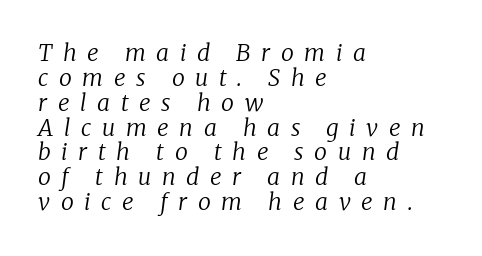
{"italic": "yes", "lean": "right", "slant_degrees": 8, "bold": "no", "underline": "no", "align": "left", "line_spacing": "tight", "line_spacing_ratio": 1.08, "letter_spacing": "wide", "letter_spacing_em": 0.46, "glyph_px": 23}
